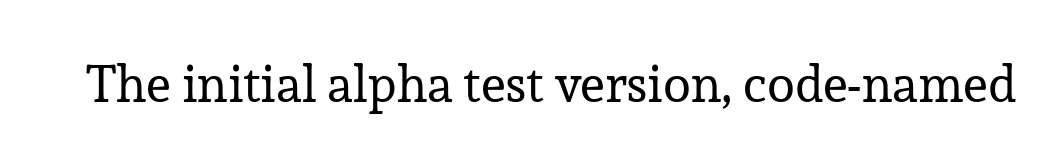
Q: Is the text bold? A: No.
Q: Is the text italic (slanted)? A: No, it is upright.
Q: Is the typeface a serif or a sans-serif typeface? A: Serif.
Q: Is the text underlined? A: No.
Q: Is the spacing between letters normal or unusually wide? A: Normal.
Q: Width (condensed, normal, or wide)? A: Normal.
Q: Stroke contrast? A: Low.
Q: x-height? A: Medium.
Q: Monospaced? A: No.
